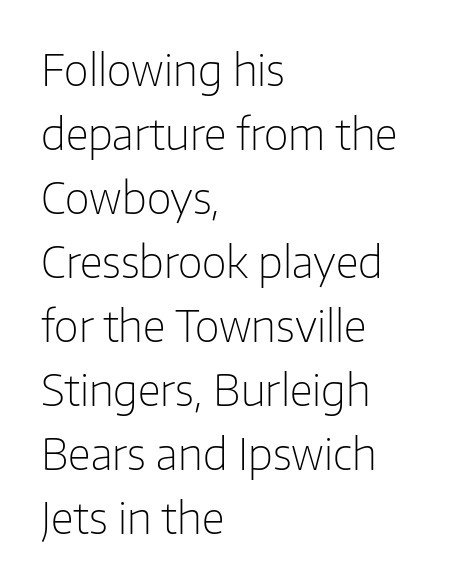
Weight: in the light-to-regular range. This sample uses a sans-serif face. Any mark beneath the type? The region is blank. These lines sit exactly where default settings would place them. These lines are rendered in a variable-pitch font. The paragraph has a hard left edge and a soft right edge.
